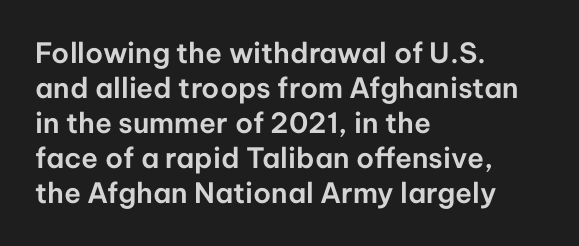
{"serif": "no", "italic": "no", "width": "normal", "stroke_contrast": "low", "x_height": "medium", "monospaced": "no", "underline": "no", "align": "left", "line_spacing": "normal", "line_spacing_ratio": 1.25, "letter_spacing": "normal", "letter_spacing_em": 0.0, "glyph_px": 28}
